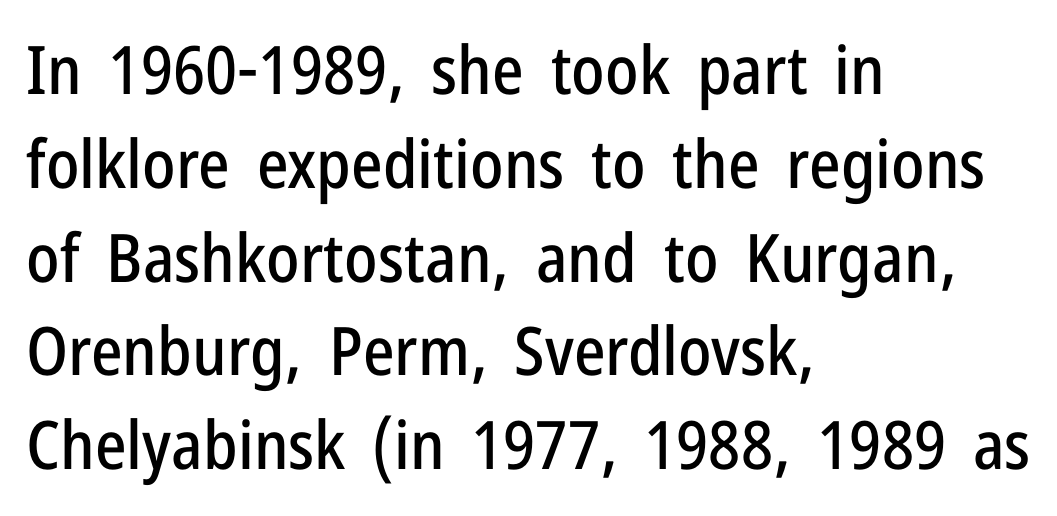
This rendering uses left alignment, leaving the right contour irregular. Bare-footed words on every line. Style check: upright. Font category for this specimen: sans-serif.
